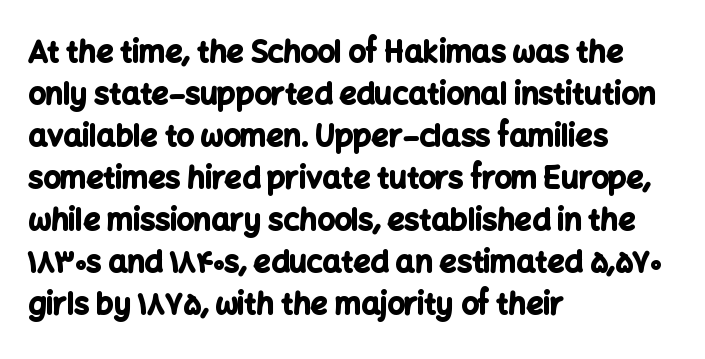
The image shows 30 px bold sans-serif type, upright; set left-aligned, normal line spacing (1.4x), normal letter spacing, not underlined; low stroke contrast and a medium x-height.
